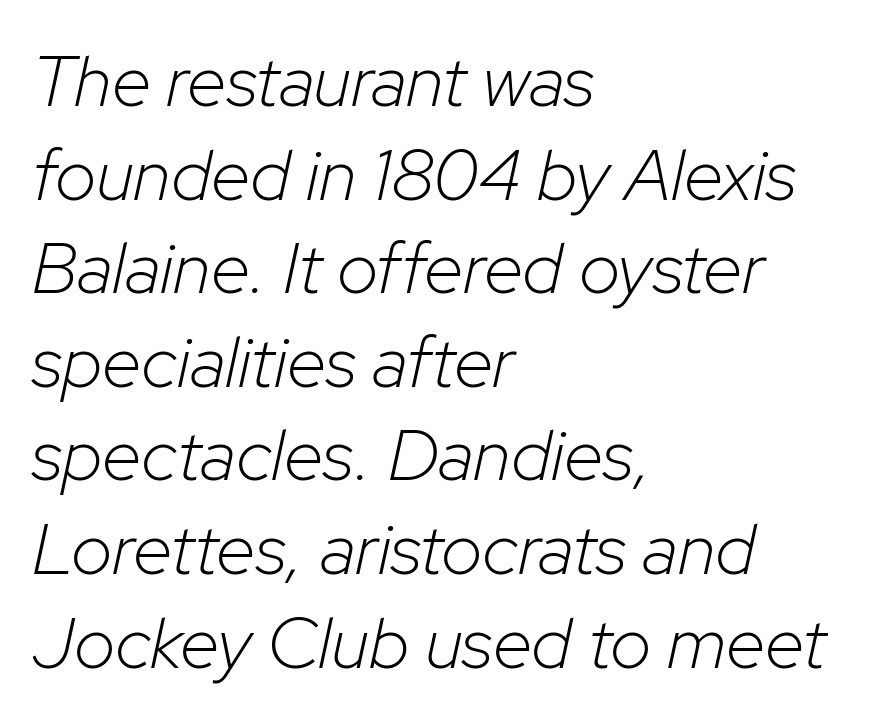
The image shows 72 px light type, italic (leaning right); set left-aligned, normal line spacing (1.3x), normal letter spacing, not underlined; low stroke contrast and a medium x-height.
